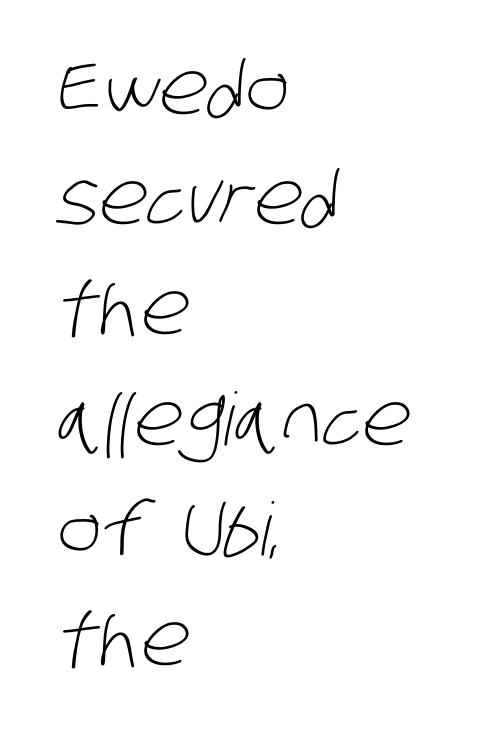
{"serif": "no", "bold": "no", "weight": "light", "width": "condensed", "stroke_contrast": "low", "x_height": "large", "monospaced": "no", "underline": "no", "align": "left", "line_spacing": "normal", "line_spacing_ratio": 1.51, "letter_spacing": "normal", "letter_spacing_em": 0.0, "glyph_px": 73}
